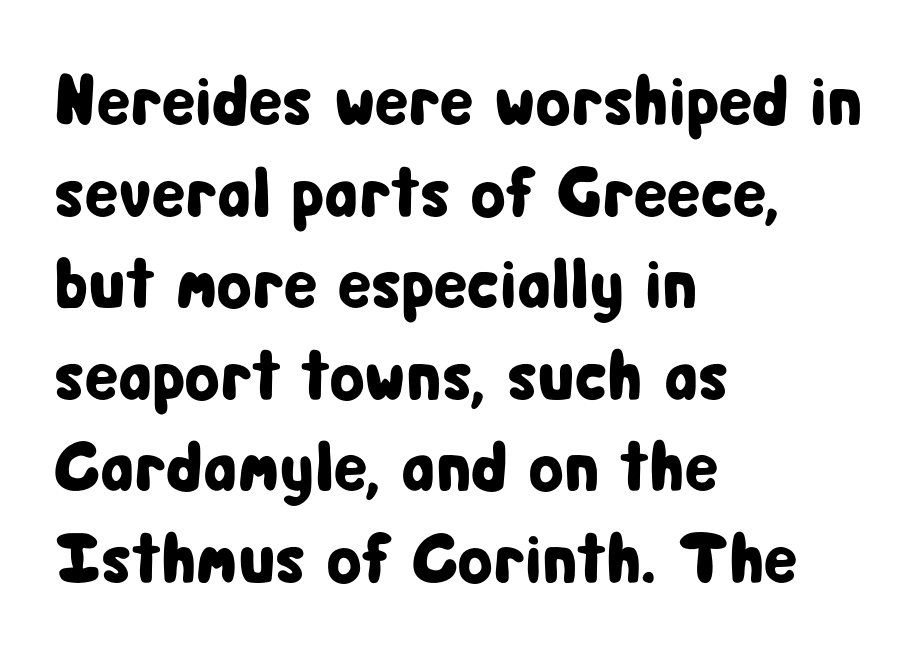
Each row of text sits above clean, open space. Notice how the passage keeps a crisp vertical edge on the left only. When letters stand straight like this, we call the style roman or upright. The type family on display is of the sans-serif kind. Standard letterfit; no display-style spreading of the glyphs.
